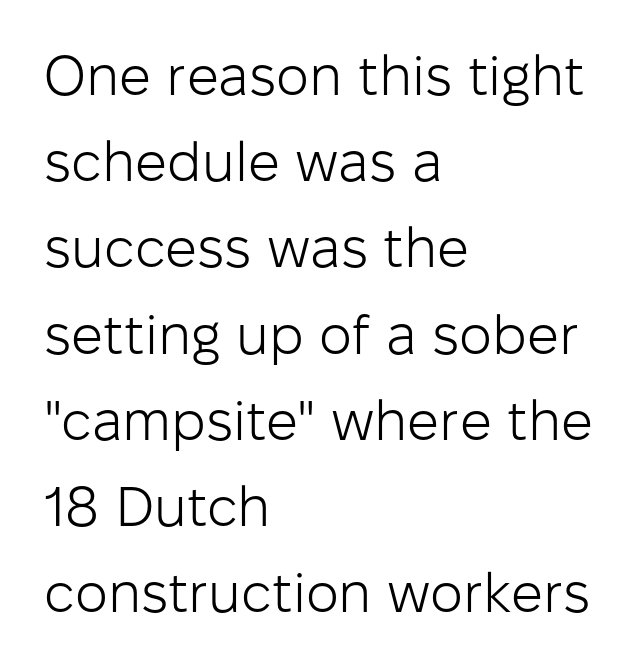
Compared with typical paragraphs, the rows here are spaced about the same. Descenders are the only things crossing below the line. Italic? Not at all — the glyphs are vertical. This sample uses a sans-serif face. The characters are drawn with everyday or finer stroke widths. One-word summary of the alignment: left.
